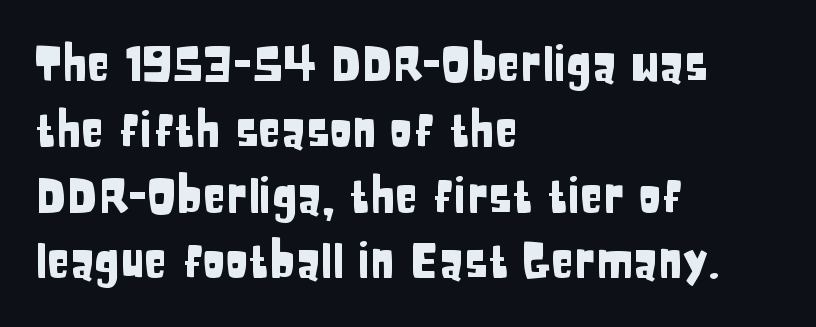
Q: Is the text italic (slanted)? A: No, it is upright.
Q: Is the typeface a serif or a sans-serif typeface? A: Sans-serif.
Q: Is the text underlined? A: No.
Q: How is the paragraph aligned? A: Left-aligned.
Q: Is the spacing between letters normal or unusually wide? A: Normal.
Q: Is the spacing between lines tight, normal or loose? A: Normal.
Q: Width (condensed, normal, or wide)? A: Condensed.
Q: Stroke contrast? A: Low.
Q: x-height? A: Large.
Q: Monospaced? A: No.
